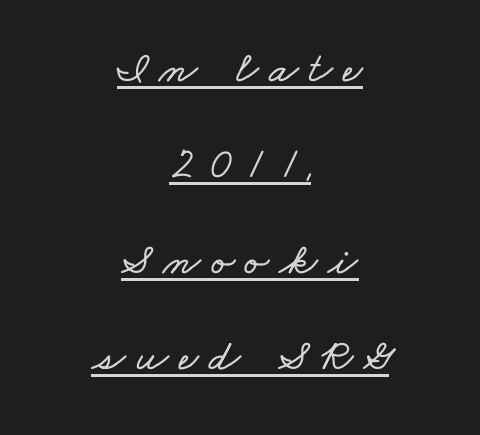
Tracking here is generous; glyphs stand well apart from one another. Notice how a bar underscores the lettering throughout. Summary of vertical rhythm: relaxed, with wide interline spacing. The passage shown is typed in a proportional face where columns would drift.
